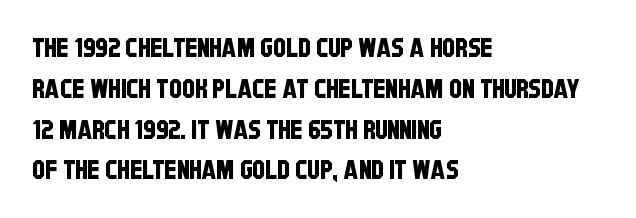
Q: Is the text underlined? A: No.
Q: How is the paragraph aligned? A: Left-aligned.
Q: Is the spacing between letters normal or unusually wide? A: Normal.
Q: Is the spacing between lines tight, normal or loose? A: Normal.
